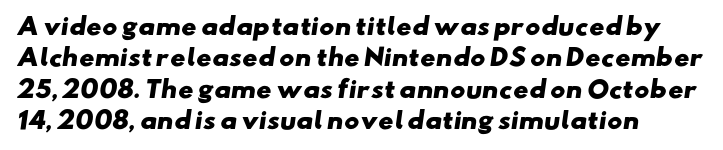
{"bold": "yes", "underline": "no", "line_spacing": "normal", "line_spacing_ratio": 1.36, "letter_spacing": "normal", "letter_spacing_em": 0.0, "glyph_px": 23}
